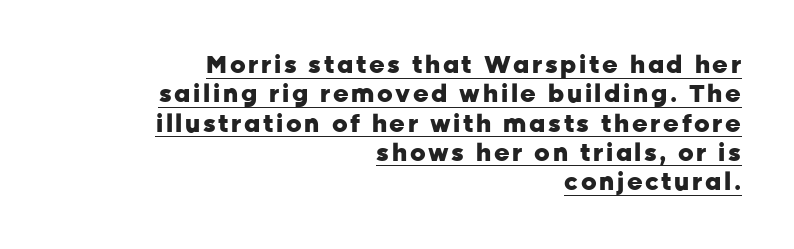
{"italic": "no", "bold": "yes", "underline": "yes", "align": "right", "line_spacing_ratio": 1.22, "glyph_px": 24}
